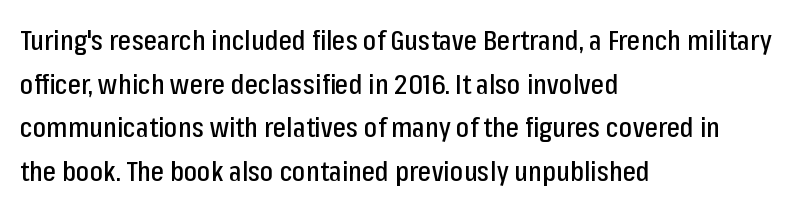
{"serif": "no", "italic": "no", "width": "condensed", "stroke_contrast": "low", "x_height": "medium", "monospaced": "no", "underline": "no", "align": "left", "line_spacing": "normal", "line_spacing_ratio": 1.56, "letter_spacing": "normal", "letter_spacing_em": 0.0, "glyph_px": 28}
